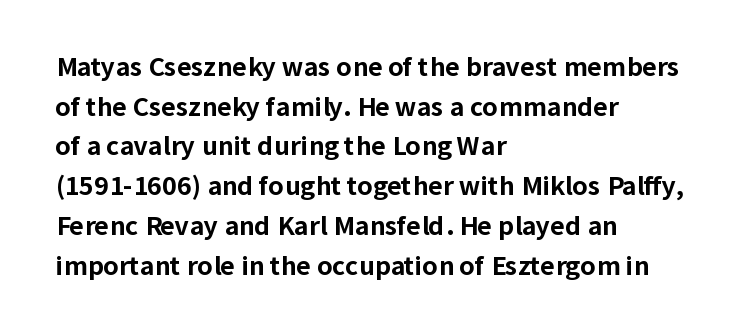
The image shows 25 px bold type, upright; set left-aligned, normal line spacing (1.59x), normal letter spacing, not underlined.
